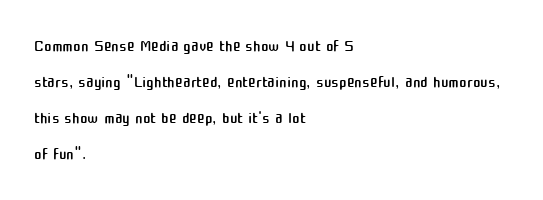
{"italic": "no", "bold": "no", "underline": "no", "align": "left", "line_spacing": "normal", "line_spacing_ratio": 1.56, "letter_spacing": "normal", "letter_spacing_em": 0.0, "glyph_px": 23}
